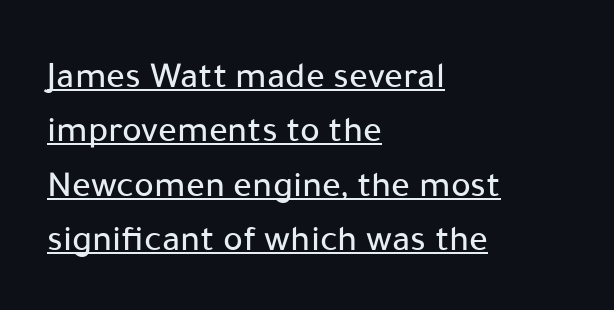
The image shows 37 px sans-serif type, upright; set left-aligned, normal line spacing (1.47x), normal letter spacing, underlined; low stroke contrast and a medium x-height.
